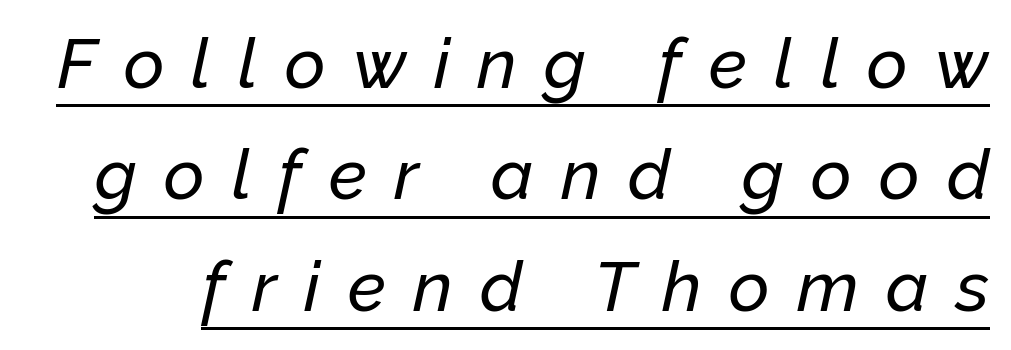
The image shows 70 px text type, italic (leaning right); set normal line spacing (1.59x), unusually wide letter spacing (+0.39 em), underlined; low stroke contrast and a medium x-height.
